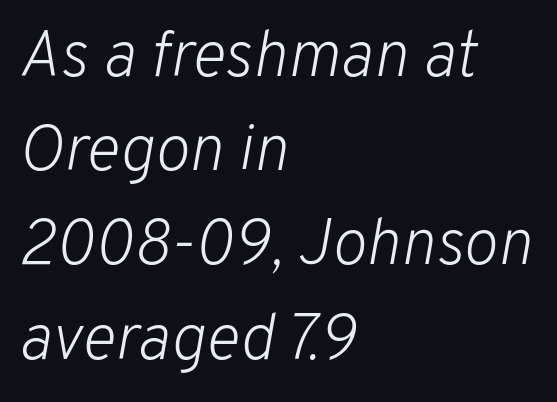
The image shows 65 px light type, italic (leaning right); set left-aligned, normal line spacing (1.45x), normal letter spacing, not underlined; low stroke contrast and a medium x-height.
